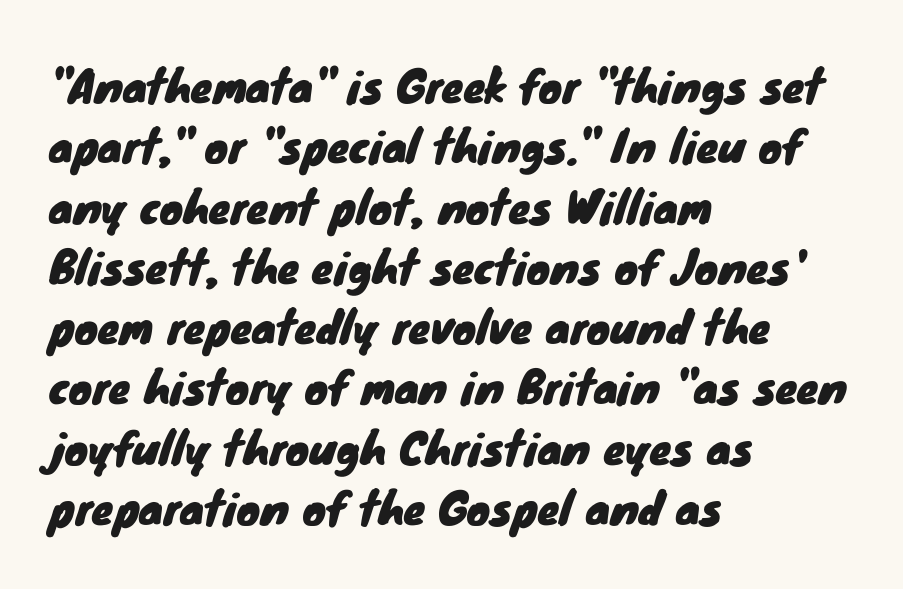
{"serif": "no", "width": "normal", "stroke_contrast": "low", "x_height": "small", "monospaced": "no", "underline": "no", "align": "left", "line_spacing": "normal", "line_spacing_ratio": 1.37, "letter_spacing": "normal", "letter_spacing_em": 0.0, "glyph_px": 44}
